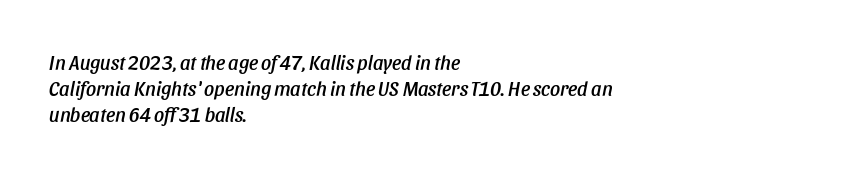
The image shows 20 px text type, italic (leaning right); set left-aligned, normal line spacing (1.29x), normal letter spacing, not underlined.
